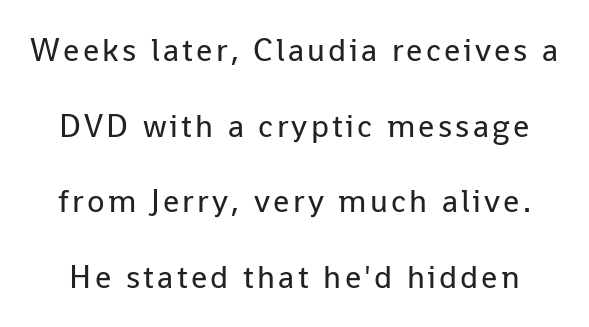
The image shows 32 px regular-weight sans-serif type, upright; set loose line spacing (2.36x), not underlined; low stroke contrast and a medium x-height.
